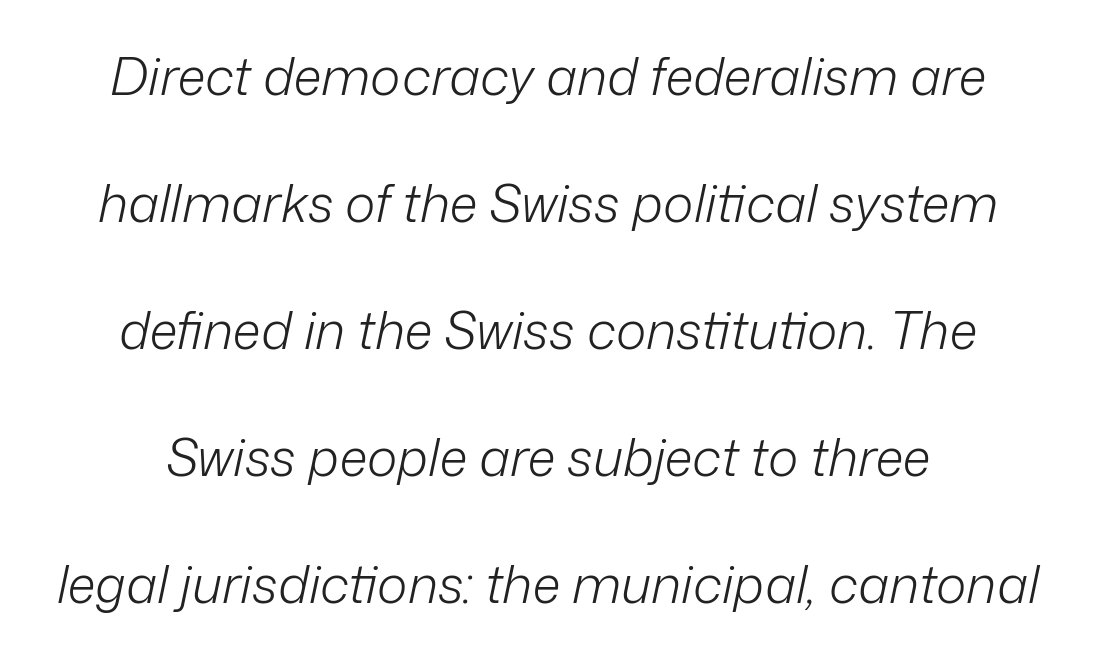
Which margin do the lines hug? Neither — every line sits in the middle. Emphasis-style slanted type is in use. The words here are not underlined. Here the designer chose a conventional face with non-uniform glyph widths. The letterforms sit at book weight or below. Caption: standard tracking, unaltered.
